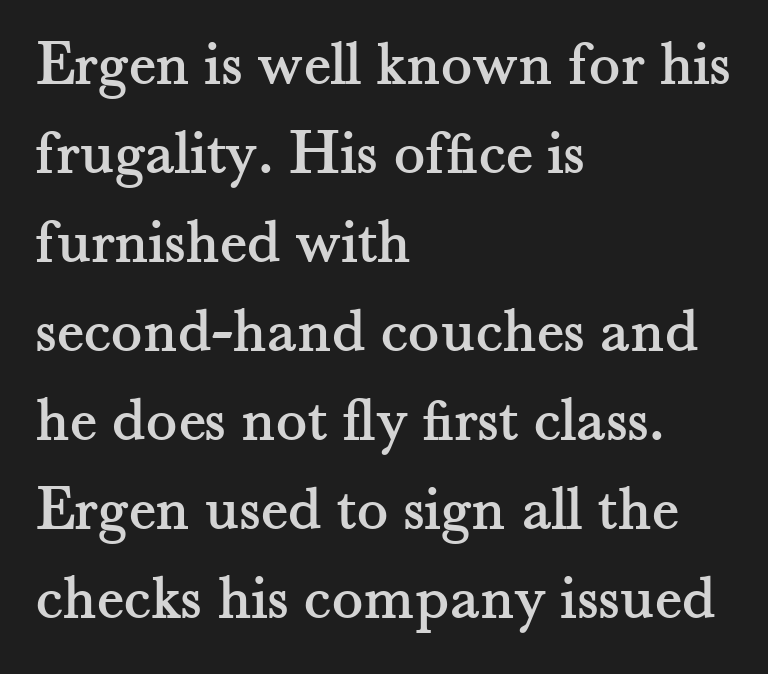
The image shows 65 px serif type, upright; set left-aligned, normal line spacing (1.37x), normal letter spacing, not underlined; medium stroke contrast and a small x-height.
